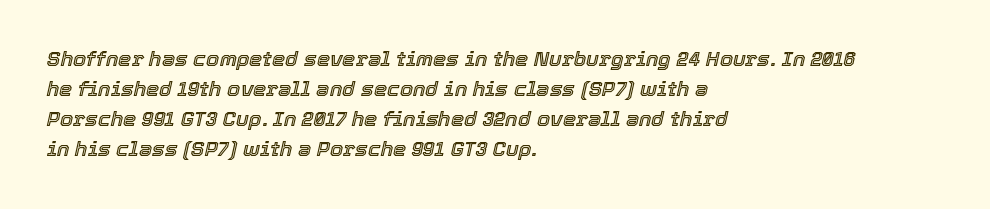
The image shows 21 px text type, italic (leaning right); set left-aligned, normal line spacing (1.43x), normal letter spacing, not underlined.
